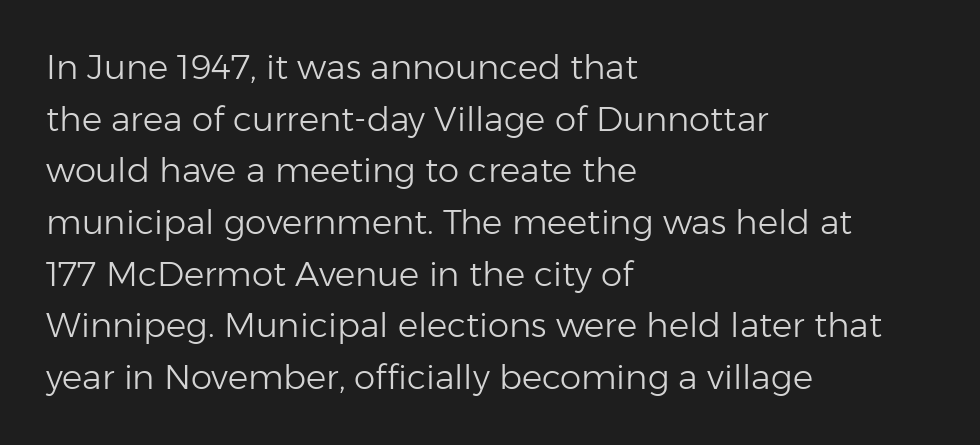
Q: Is the text bold? A: No.
Q: Is the text italic (slanted)? A: No, it is upright.
Q: Is the typeface a serif or a sans-serif typeface? A: Sans-serif.
Q: Is the text underlined? A: No.
Q: How is the paragraph aligned? A: Left-aligned.
Q: Is the spacing between letters normal or unusually wide? A: Normal.
Q: Is the spacing between lines tight, normal or loose? A: Normal.
Q: Width (condensed, normal, or wide)? A: Normal.
Q: Stroke contrast? A: Low.
Q: x-height? A: Medium.
Q: Monospaced? A: No.
